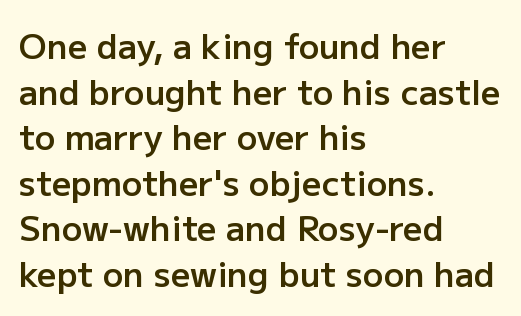
{"serif": "no", "italic": "no", "bold": "semi", "weight": "semibold", "width": "normal", "stroke_contrast": "low", "x_height": "medium", "monospaced": "no", "underline": "no", "align": "left", "line_spacing": "normal", "line_spacing_ratio": 1.34, "letter_spacing": "normal", "letter_spacing_em": 0.0, "glyph_px": 34}
